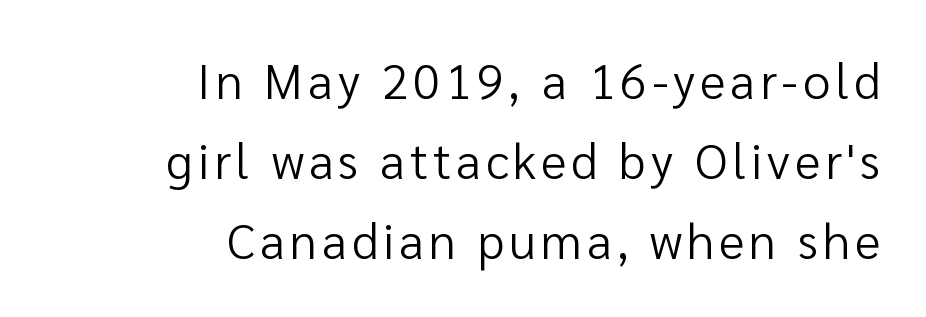
The space beneath each line is pristine and unruled. In terms of leading, this rendering sits right in the middle. Counters stay open thanks to moderate or lighter strokes. These lines were composed using upright roman letters. A student would call this right alignment; a typographer would say flush right, rag left. Note the varied advance widths — an 'i' is clearly narrower than an 'm'.
